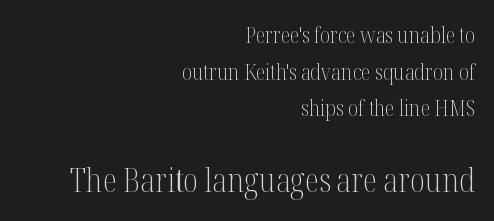
The gap between lines stays unmarked. Size hierarchy here favors the trailing block over the leading one. Unlike italic type, these characters show no tilt at all. Successive baselines arrive at the customary interval. The face used here is seriffed, in the tradition of book romans. Compared with typical body copy, the letter spacing here is the same.
